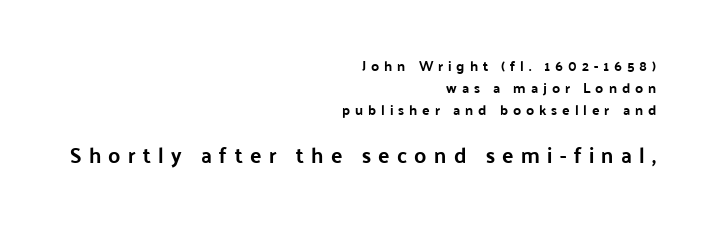
The image shows 21 px text type, upright; set right-aligned, normal line spacing (1.57x), unusually wide letter spacing (+0.35 em), not underlined; the second (bottom) block is 1.5x larger.
